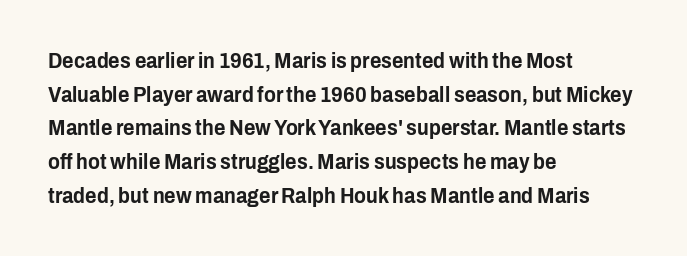
The image shows 22 px text type, upright; set left-aligned, normal line spacing (1.53x), normal letter spacing, not underlined.
